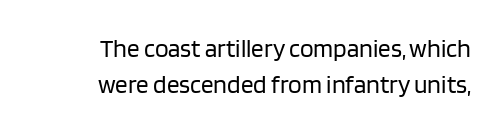
Vertical spacing — default. Weight: not bold — regular or lighter. Posture: vertical. Letter spacing: default. The zone under the glyphs is completely vacant.
